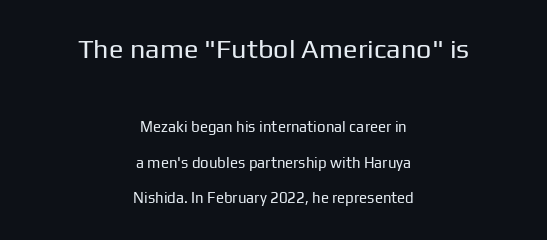
The image shows 27 px text type, upright; set centered, loose line spacing (2.36x), normal letter spacing, not underlined; the first (top) block is 1.8x larger.
